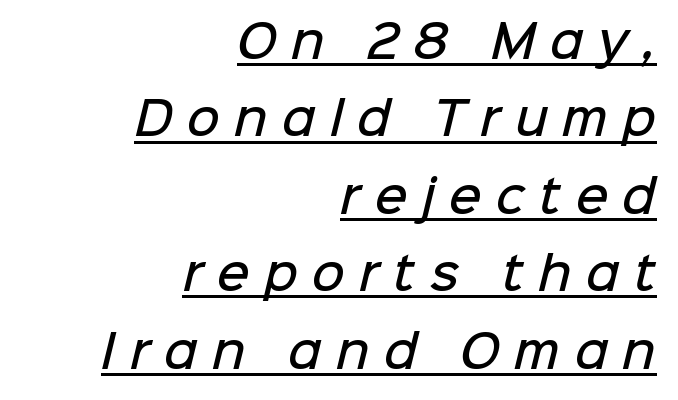
Q: Is the text bold? A: Semi-bold.
Q: Is the typeface a serif or a sans-serif typeface? A: Sans-serif.
Q: Is the text underlined? A: Yes.
Q: How is the paragraph aligned? A: Right-aligned.
Q: Is the spacing between letters normal or unusually wide? A: Unusually wide.
Q: Width (condensed, normal, or wide)? A: Normal.
Q: Stroke contrast? A: Low.
Q: x-height? A: Medium.
Q: Monospaced? A: No.
